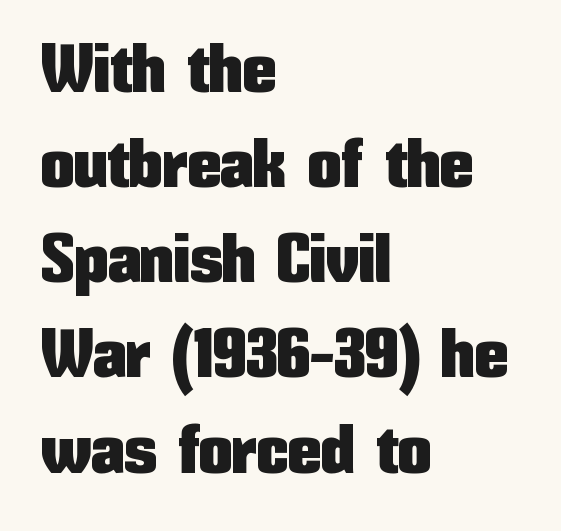
Has an underline been added? It has not. Nobody touched the tracking dial on this one. The specimen reads as upright at a glance. To sum up the face: it is a sans, with no serifs.
